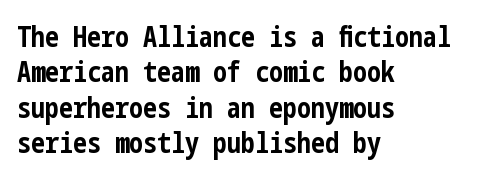
These lines keep a tight, regular rhythm from letter to letter. The rows are spaced the way most documents space them. Nope, no serifs anywhere on these letters. The specimen reads as upright at a glance. Alignment: flush left.
